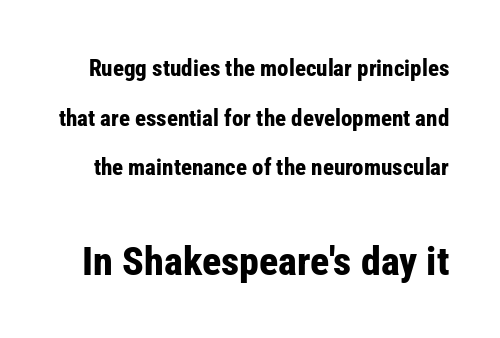
The image shows 40 px bold, condensed sans-serif type, upright; set loose line spacing (2.16x), normal letter spacing, not underlined; the second (bottom) block is 1.74x larger; low stroke contrast and a medium x-height.
